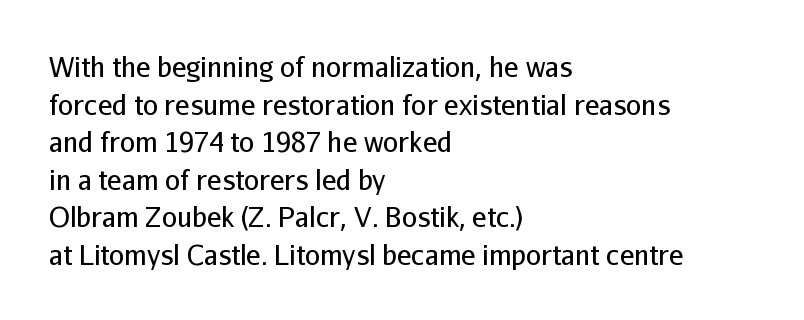
{"italic": "no", "bold": "no", "underline": "no", "align": "left", "line_spacing": "normal", "line_spacing_ratio": 1.39, "letter_spacing": "normal", "letter_spacing_em": 0.0, "glyph_px": 27}
